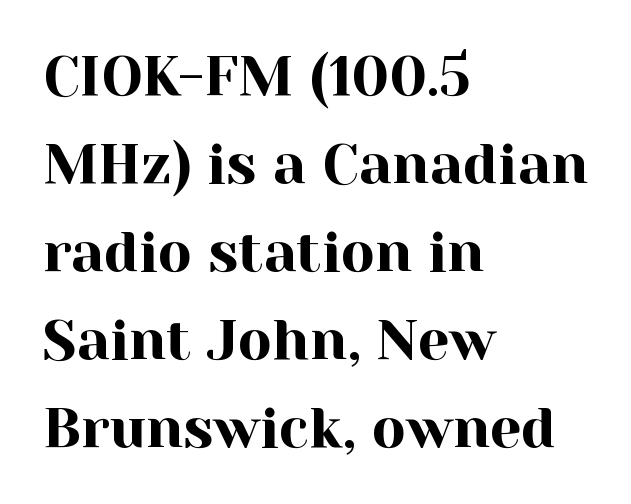
Q: Is the text italic (slanted)? A: No, it is upright.
Q: Is the typeface a serif or a sans-serif typeface? A: Serif.
Q: Is the text underlined? A: No.
Q: How is the paragraph aligned? A: Left-aligned.
Q: Is the spacing between letters normal or unusually wide? A: Normal.
Q: Is the spacing between lines tight, normal or loose? A: Normal.
Q: Width (condensed, normal, or wide)? A: Normal.
Q: x-height? A: Medium.
Q: Monospaced? A: No.
